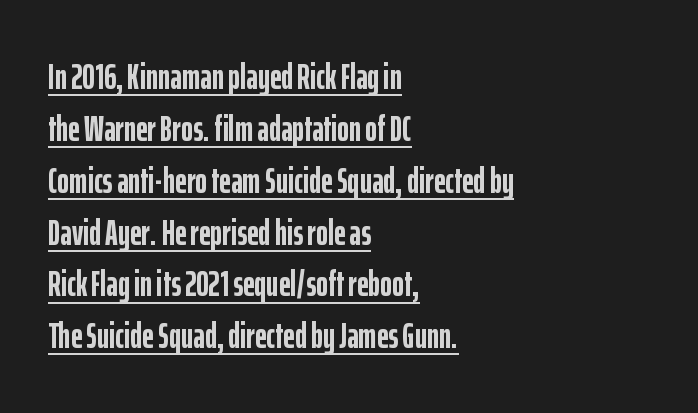
{"serif": "no", "italic": "no", "bold": "yes", "weight": "semibold", "width": "condensed", "stroke_contrast": "low", "x_height": "medium", "monospaced": "no", "underline": "yes", "align": "left", "line_spacing": "normal", "line_spacing_ratio": 1.44, "letter_spacing": "normal", "letter_spacing_em": 0.0, "glyph_px": 36}
